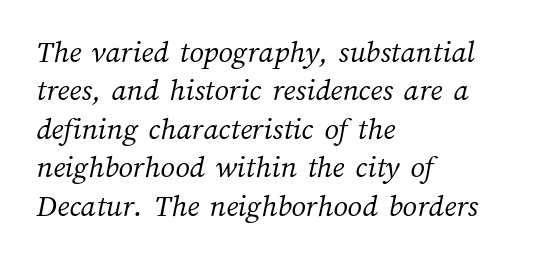
The image shows 32 px light type; set left-aligned, line spacing 1.2x, normal letter spacing, not underlined; medium stroke contrast and a medium x-height.
